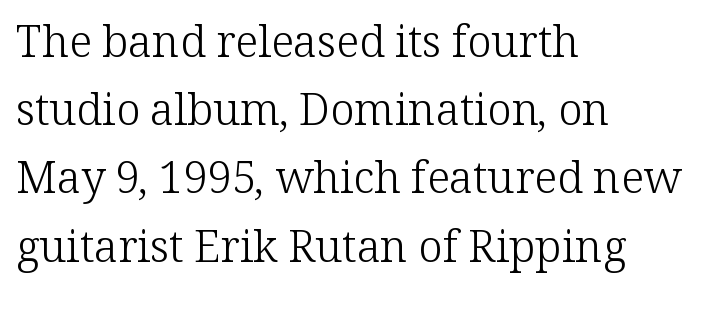
The foot of each line stays bare and open. The face used here is proportionally spaced, like ordinary book or web type. These lines are composed in type with serifs. Nobody touched the tracking dial on this one. Is the type heavy? It reads as light-to-regular instead. Leftover space on each line is placed entirely after the last word.
